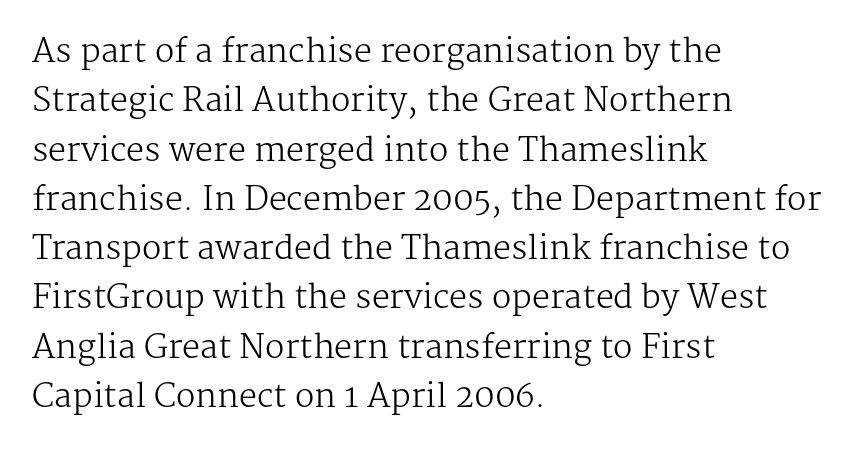
{"serif": "yes", "italic": "no", "bold": "no", "weight": "regular", "width": "normal", "stroke_contrast": "medium", "x_height": "medium", "monospaced": "no", "underline": "no", "align": "left", "line_spacing": "normal", "line_spacing_ratio": 1.54, "letter_spacing": "normal", "letter_spacing_em": 0.0, "glyph_px": 32}
